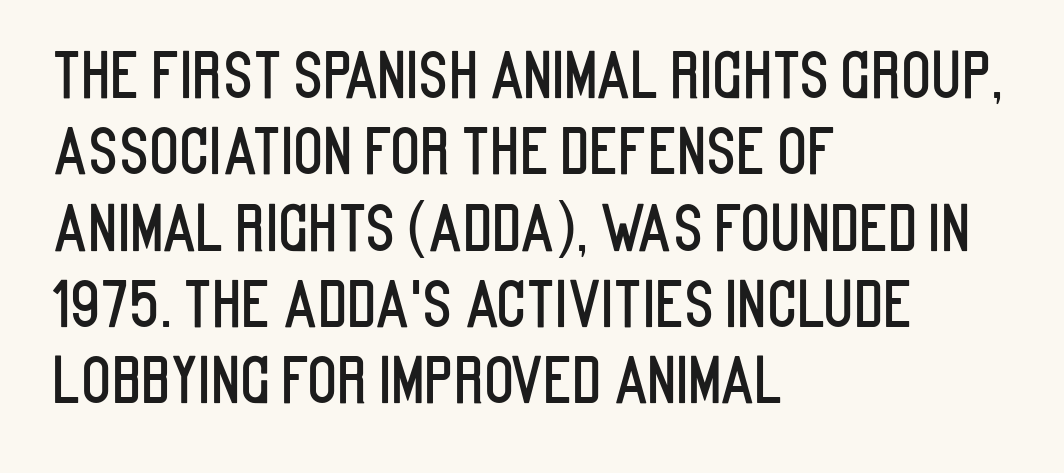
Q: Is the text italic (slanted)? A: No, it is upright.
Q: Is the typeface a serif or a sans-serif typeface? A: Sans-serif.
Q: Is the text underlined? A: No.
Q: How is the paragraph aligned? A: Left-aligned.
Q: Is the spacing between letters normal or unusually wide? A: Normal.
Q: Width (condensed, normal, or wide)? A: Condensed.
Q: Stroke contrast? A: Low.
Q: x-height? A: Large.
Q: Monospaced? A: No.
